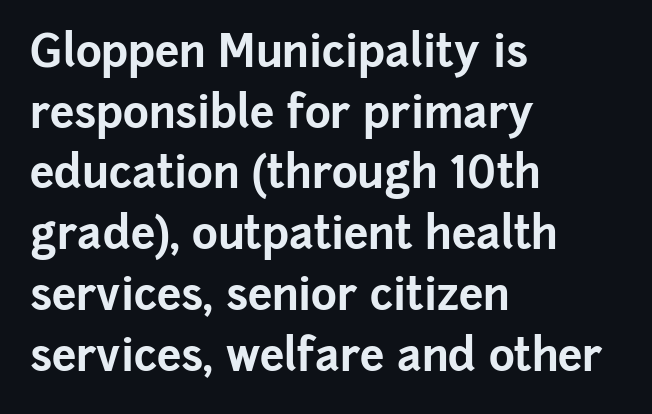
Q: Is the text bold? A: Yes.
Q: Is the text italic (slanted)? A: No, it is upright.
Q: Is the typeface a serif or a sans-serif typeface? A: Sans-serif.
Q: Is the text underlined? A: No.
Q: How is the paragraph aligned? A: Left-aligned.
Q: Is the spacing between letters normal or unusually wide? A: Normal.
Q: Is the spacing between lines tight, normal or loose? A: Normal.
Q: Width (condensed, normal, or wide)? A: Normal.
Q: Stroke contrast? A: Low.
Q: x-height? A: Medium.
Q: Monospaced? A: No.
